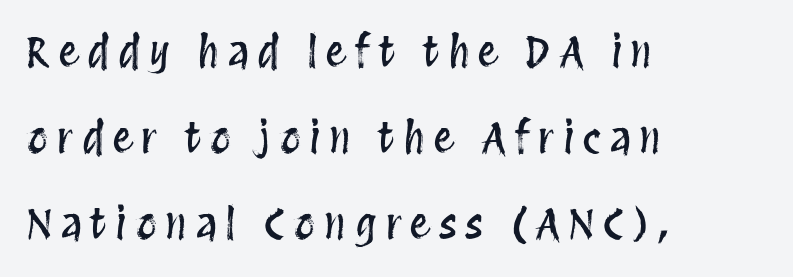
{"italic": "no", "width": "condensed", "stroke_contrast": "medium", "x_height": "large", "monospaced": "no", "underline": "no", "align": "left", "line_spacing": "loose", "line_spacing_ratio": 2.05, "letter_spacing": "wide", "letter_spacing_em": 0.2, "glyph_px": 42}
